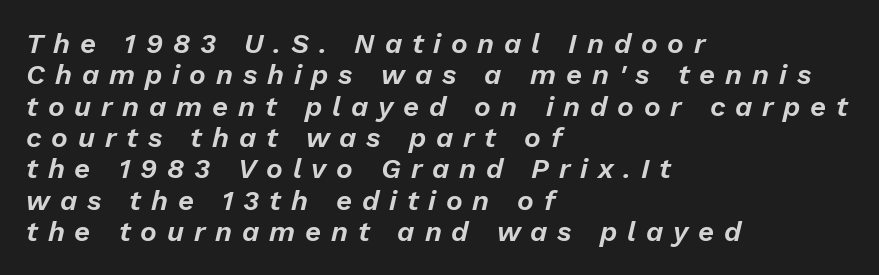
{"italic": "yes", "lean": "right", "slant_degrees": 13, "width": "normal", "stroke_contrast": "low", "x_height": "medium", "monospaced": "no", "underline": "no", "align": "left", "line_spacing": "tight", "line_spacing_ratio": 1.12, "letter_spacing": "wide", "letter_spacing_em": 0.35, "glyph_px": 28}
